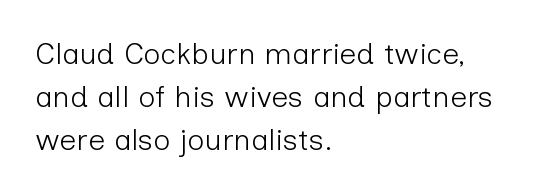
The image shows 30 px light sans-serif type, upright; set left-aligned, normal line spacing (1.43x), normal letter spacing, not underlined; low stroke contrast and a medium x-height.
